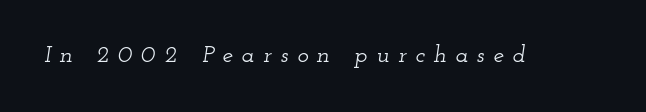
Q: Is the text italic (slanted)? A: Yes, it leans right by about 12 degrees.
Q: Is the text underlined? A: No.
Q: Is the spacing between letters normal or unusually wide? A: Unusually wide.
